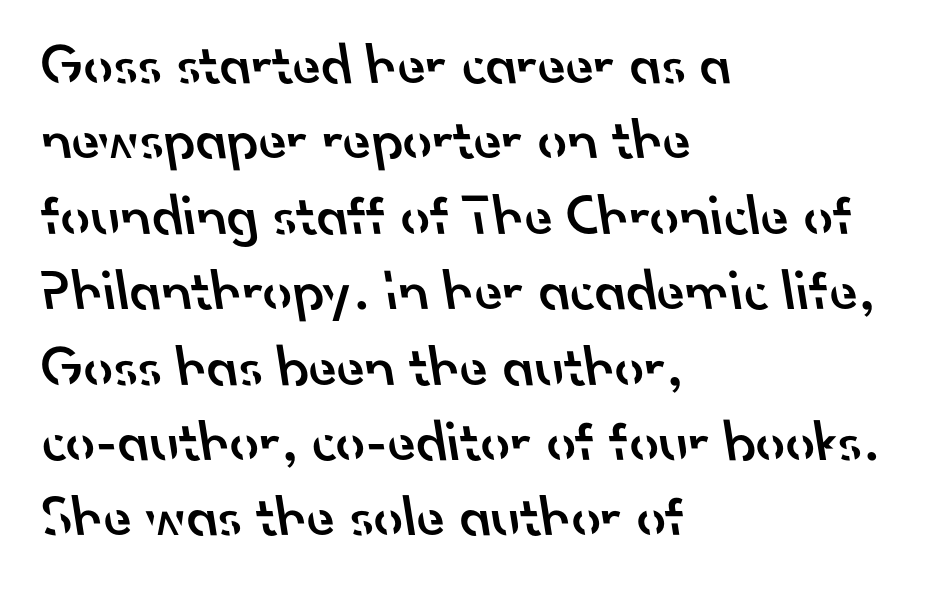
The image shows 58 px semibold sans-serif type; set left-aligned, normal line spacing (1.3x), normal letter spacing, not underlined; low stroke contrast and a small x-height.
